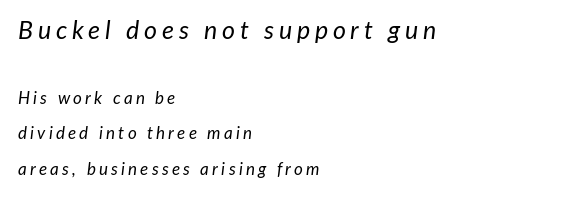
The image shows 25 px text type, italic (leaning right); set left-aligned, loose line spacing (2.08x), not underlined; the first (top) block is 1.47x larger.
